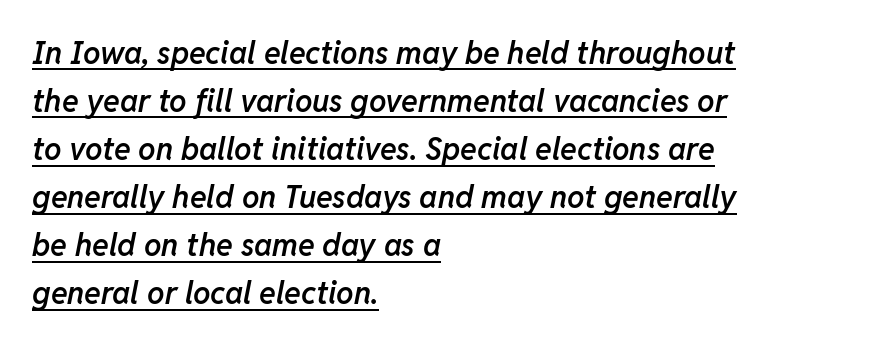
The image shows 31 px semibold type, italic (leaning right); set left-aligned, normal line spacing (1.55x), normal letter spacing, underlined; low stroke contrast and a medium x-height.
